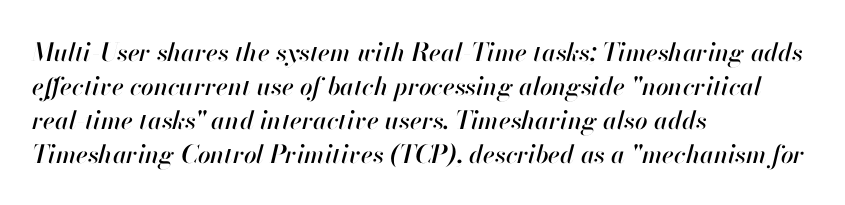
Compared with typical body copy, the letter spacing here is the same. The rendering anchors every line to the left-hand side. Every character sits at an angle, as italics do. The foot of each line stays bare and open. This sample keeps an unexceptional amount of space between lines.
